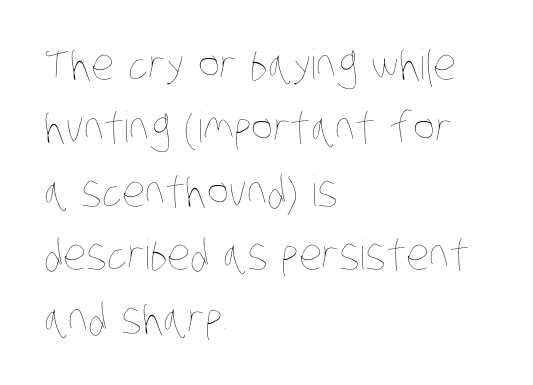
{"bold": "no", "weight": "thin", "width": "condensed", "stroke_contrast": "low", "x_height": "large", "monospaced": "no", "underline": "no", "align": "left", "line_spacing": "normal", "line_spacing_ratio": 1.51, "letter_spacing": "normal", "letter_spacing_em": 0.0, "glyph_px": 42}
